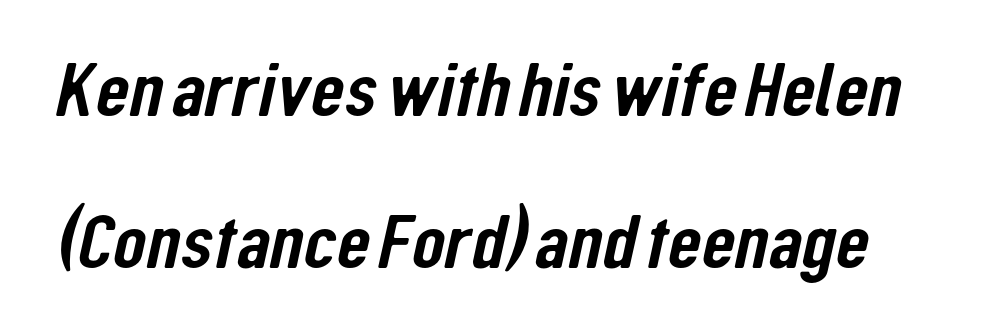
{"serif": "no", "width": "condensed", "stroke_contrast": "low", "x_height": "medium", "monospaced": "no", "underline": "no", "line_spacing": "loose", "line_spacing_ratio": 1.97, "letter_spacing": "normal", "letter_spacing_em": 0.0, "glyph_px": 77}
